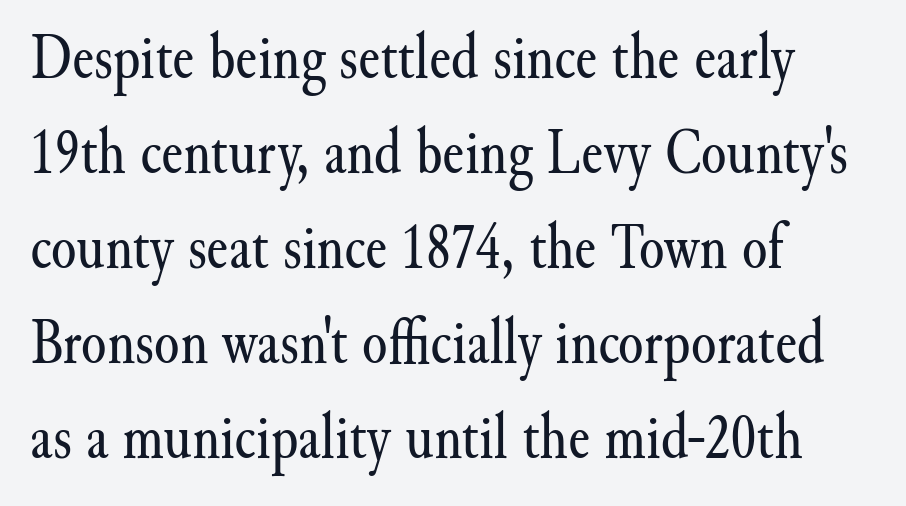
{"serif": "yes", "italic": "no", "bold": "no", "weight": "regular", "width": "normal", "stroke_contrast": "medium", "x_height": "small", "monospaced": "no", "underline": "no", "align": "left", "line_spacing": "normal", "line_spacing_ratio": 1.46, "letter_spacing": "normal", "letter_spacing_em": 0.0, "glyph_px": 65}
